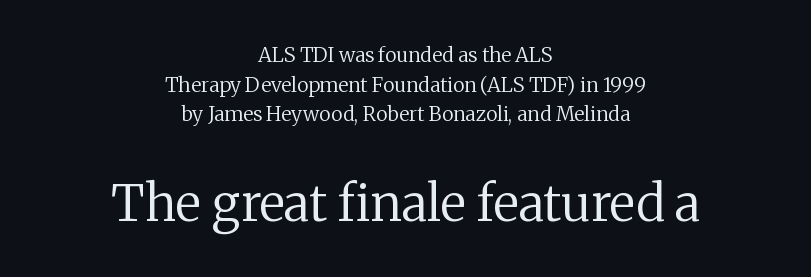
The text was rendered using a seriffed face with decorative stroke endings. Only glyphs here, with clear space below each row. The compositor balanced each line on the midline. The lettering stays uniformly vertical, giving the passage a roman look.
